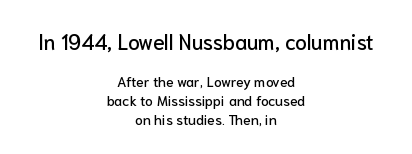
{"italic": "no", "underline": "no", "align": "center", "line_spacing": "normal", "line_spacing_ratio": 1.35, "letter_spacing": "normal", "letter_spacing_em": 0.0, "larger_block": "first", "size_ratio": 1.5, "glyph_px": 21}
